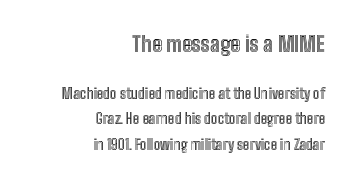
{"italic": "no", "underline": "no", "align": "right", "line_spacing_ratio": 1.79, "letter_spacing": "normal", "letter_spacing_em": 0.0, "larger_block": "first", "size_ratio": 1.5, "glyph_px": 21}
